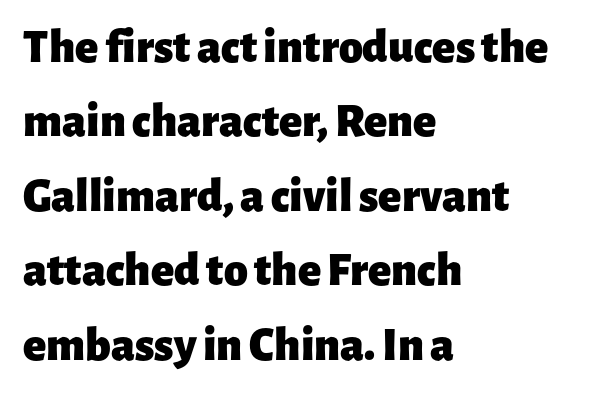
Rows of type keep a routine distance in the vertical direction. A clean baseline with only descenders dipping below it. The specimen reads as upright at a glance. Check where the strokes stop: nothing finishes them off — pure sans. Each line starts at the same left margin while the right side varies.
